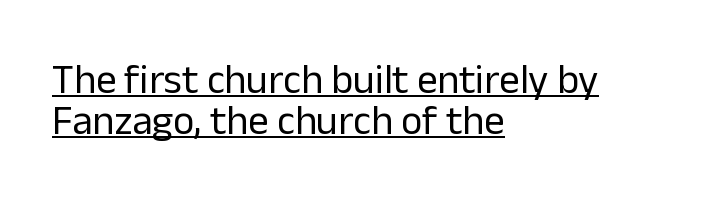
The image shows 41 px regular-weight sans-serif type, upright; set left-aligned, tight line spacing (1.0x), normal letter spacing, underlined; low stroke contrast and a medium x-height.
